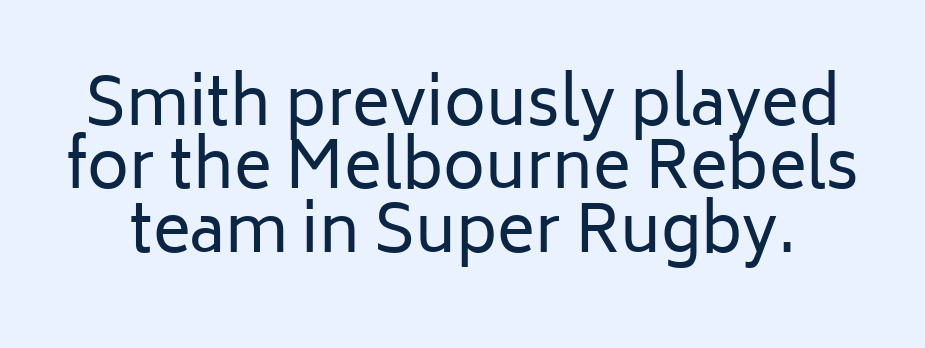
{"serif": "no", "italic": "no", "bold": "no", "weight": "regular", "width": "normal", "stroke_contrast": "low", "x_height": "medium", "monospaced": "no", "underline": "no", "line_spacing": "tight", "line_spacing_ratio": 0.99, "letter_spacing": "normal", "letter_spacing_em": 0.0, "glyph_px": 64}
